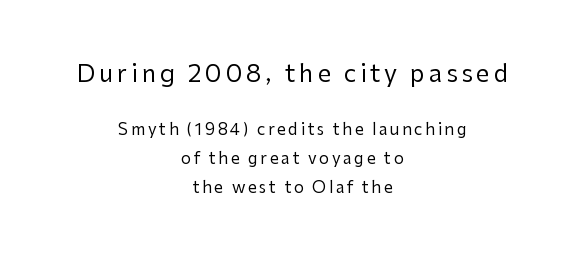
Letters have the restrained weight of plain body copy at most. The gap between lines stays unmarked. Short and long lines alike share a common midpoint. This is roman type, the default non-slanted kind. Reading top to bottom, the characters get smaller at the block break.
